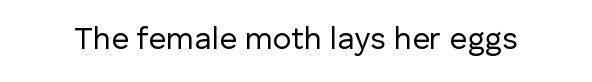
The image shows 31 px regular-weight sans-serif type, upright; set normal letter spacing, not underlined; low stroke contrast and a medium x-height.
